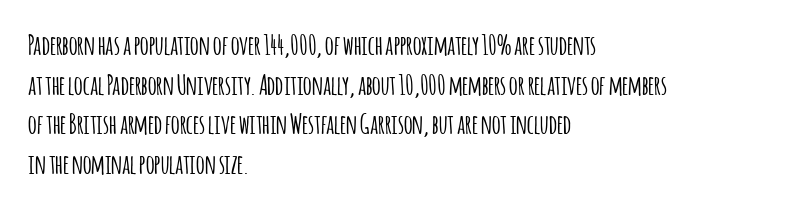
The image shows 27 px text type, upright; set left-aligned, normal line spacing (1.47x), normal letter spacing, not underlined.
